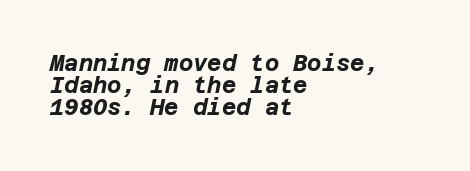
{"italic": "yes", "lean": "right", "slant_degrees": 12, "bold": "yes", "underline": "no", "align": "left", "line_spacing": "tight", "line_spacing_ratio": 0.99, "letter_spacing": "normal", "letter_spacing_em": 0.0, "glyph_px": 22}
